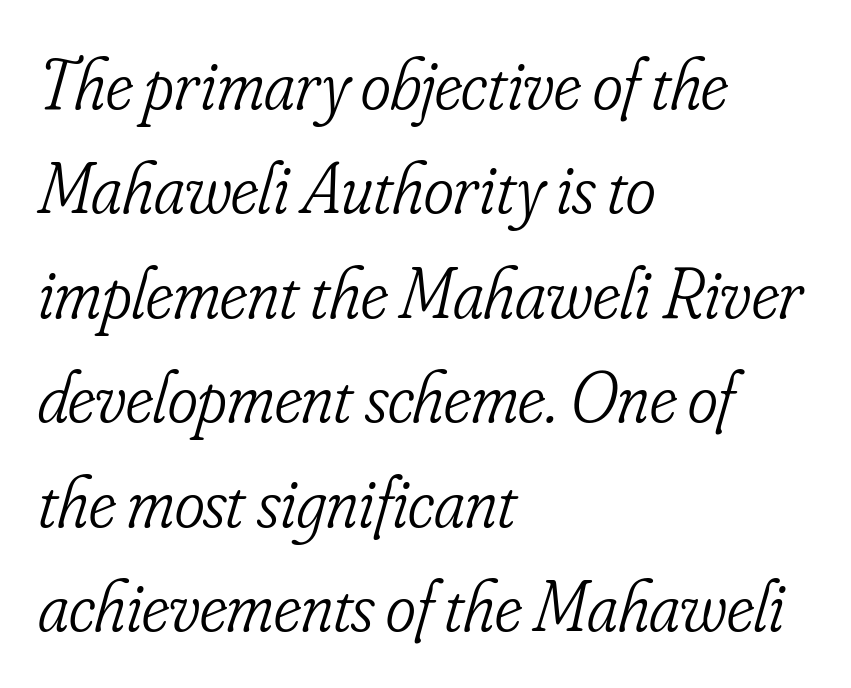
Q: Is the text bold? A: No.
Q: Is the text italic (slanted)? A: Yes, it leans right by about 16 degrees.
Q: Is the typeface a serif or a sans-serif typeface? A: Serif.
Q: Is the text underlined? A: No.
Q: How is the paragraph aligned? A: Left-aligned.
Q: Is the spacing between letters normal or unusually wide? A: Normal.
Q: Is the spacing between lines tight, normal or loose? A: Normal.
Q: Width (condensed, normal, or wide)? A: Condensed.
Q: Stroke contrast? A: Low.
Q: x-height? A: Small.
Q: Monospaced? A: No.
